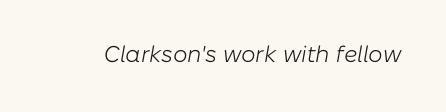
The image shows 23 px text type, italic (leaning right); set normal letter spacing, not underlined.
